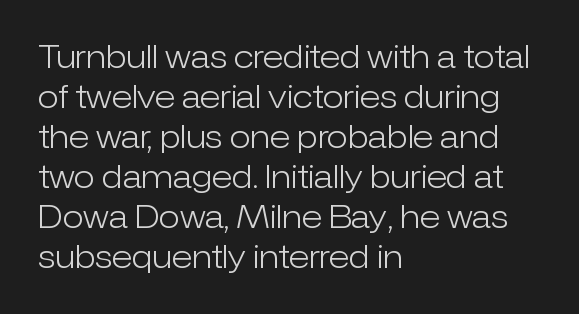
{"serif": "no", "italic": "no", "bold": "no", "weight": "light", "width": "normal", "stroke_contrast": "low", "x_height": "medium", "monospaced": "no", "underline": "no", "align": "left", "line_spacing": "normal", "line_spacing_ratio": 1.29, "letter_spacing": "normal", "letter_spacing_em": 0.0, "glyph_px": 31}
